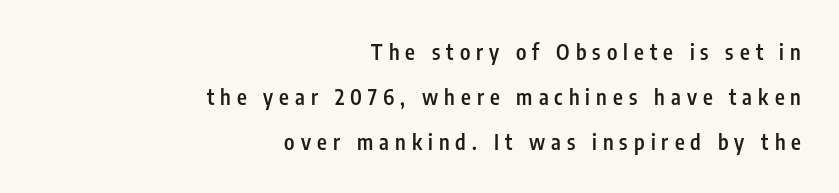
This rendering widens character spacing well past its baseline value. Vertically, the passage feels expansive, rows floating well apart. Is the block centered? No — it sits flush against the right margin. The rendering uses a semibold face; strokes are thickened but not to full bold. Unlike italic type, these characters show no tilt at all.
